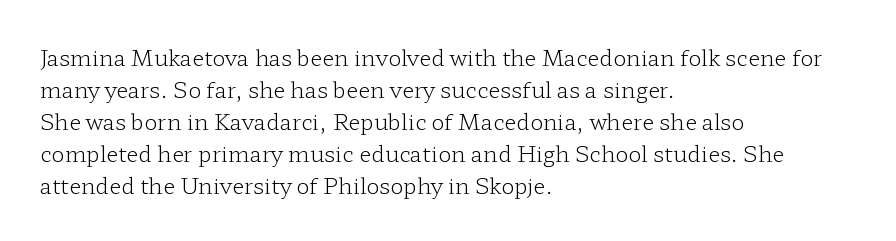
Q: Is the text bold? A: No.
Q: Is the text italic (slanted)? A: No, it is upright.
Q: Is the text underlined? A: No.
Q: How is the paragraph aligned? A: Left-aligned.
Q: Is the spacing between letters normal or unusually wide? A: Normal.
Q: Is the spacing between lines tight, normal or loose? A: Normal.
